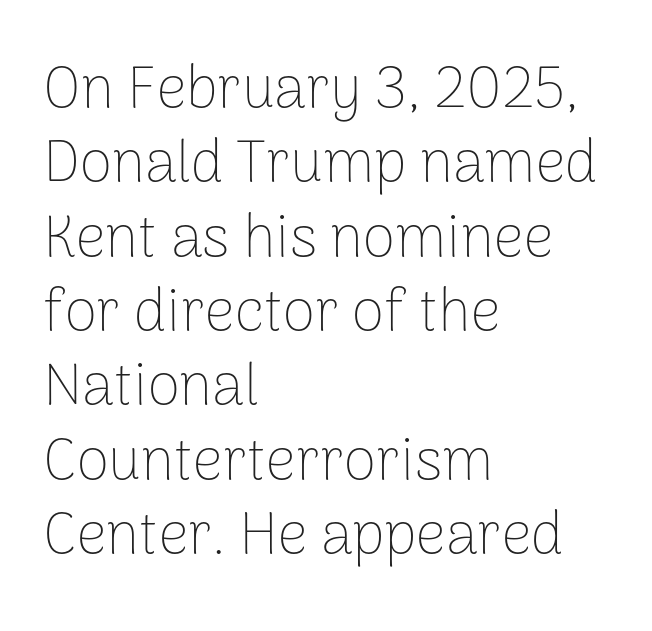
{"serif": "no", "italic": "no", "bold": "no", "weight": "thin", "width": "normal", "stroke_contrast": "low", "x_height": "medium", "monospaced": "no", "underline": "no", "align": "left", "line_spacing": "normal", "line_spacing_ratio": 1.26, "letter_spacing": "normal", "letter_spacing_em": 0.0, "glyph_px": 59}
